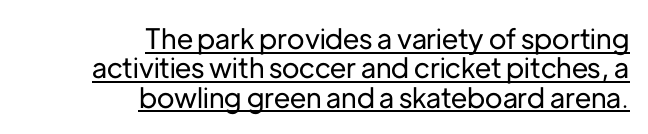
Q: Is the text italic (slanted)? A: No, it is upright.
Q: Is the typeface a serif or a sans-serif typeface? A: Sans-serif.
Q: Is the text underlined? A: Yes.
Q: How is the paragraph aligned? A: Right-aligned.
Q: Is the spacing between letters normal or unusually wide? A: Normal.
Q: Is the spacing between lines tight, normal or loose? A: Tight.
Q: Width (condensed, normal, or wide)? A: Normal.
Q: Stroke contrast? A: Low.
Q: x-height? A: Medium.
Q: Monospaced? A: No.
